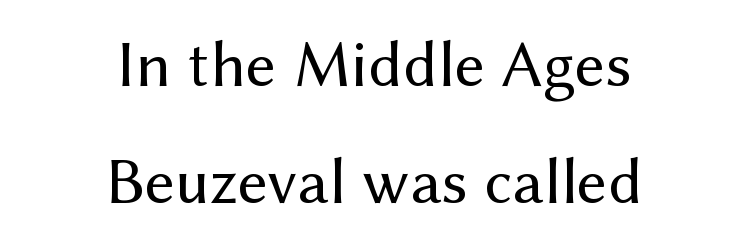
{"serif": "no", "italic": "no", "bold": "no", "weight": "regular", "width": "normal", "stroke_contrast": "medium", "x_height": "medium", "monospaced": "no", "underline": "no", "align": "center", "line_spacing_ratio": 1.77, "letter_spacing": "normal", "letter_spacing_em": 0.0, "glyph_px": 66}
